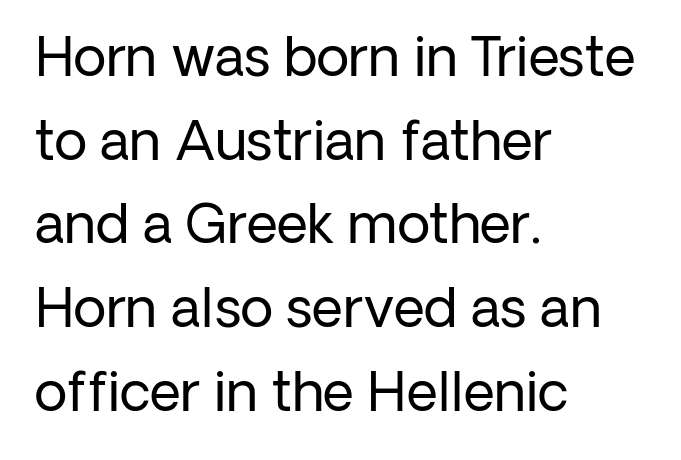
The baseline area is clear. Horizontal alignment here is leftward, the default for most running prose. Note: no serifs on the glyphs. Does extra space separate the letters? No, they use regular spacing. The passage shown is typed in a proportional face where columns would drift.
